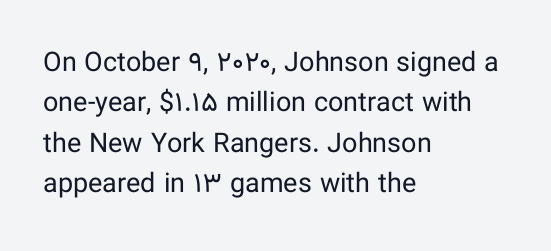
{"italic": "no", "bold": "no", "underline": "no", "align": "left", "line_spacing": "normal", "line_spacing_ratio": 1.5, "letter_spacing": "normal", "letter_spacing_em": 0.0, "glyph_px": 27}
